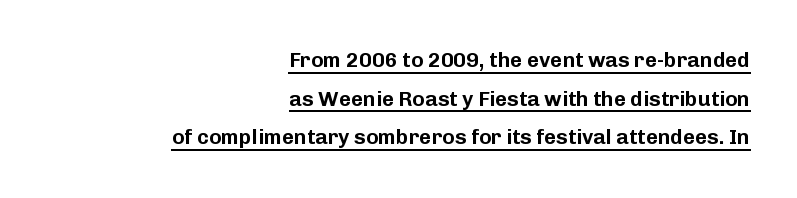
The image shows 21 px text type, upright; set right-aligned, line spacing 1.84x, normal letter spacing, underlined.
